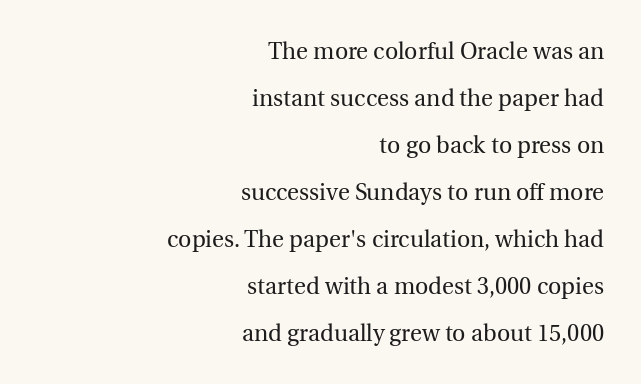
Q: Is the text bold? A: No.
Q: Is the text italic (slanted)? A: No, it is upright.
Q: Is the text underlined? A: No.
Q: How is the paragraph aligned? A: Right-aligned.
Q: Is the spacing between letters normal or unusually wide? A: Normal.
Q: Is the spacing between lines tight, normal or loose? A: Loose.
